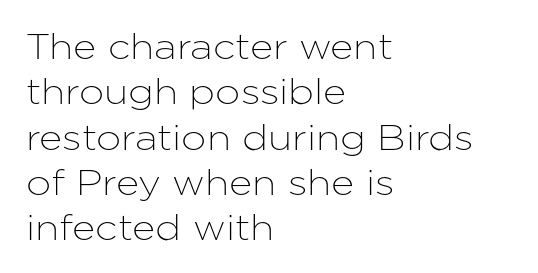
{"serif": "no", "italic": "no", "width": "normal", "stroke_contrast": "low", "x_height": "medium", "monospaced": "no", "underline": "no", "align": "left", "line_spacing": "normal", "line_spacing_ratio": 1.26, "letter_spacing": "normal", "letter_spacing_em": 0.0, "glyph_px": 36}
